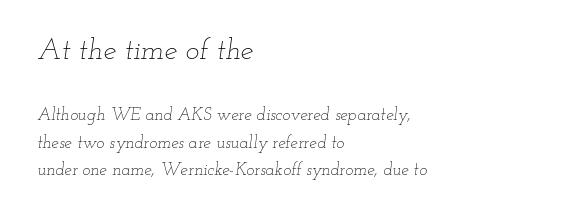
{"italic": "yes", "lean": "right", "slant_degrees": 12, "bold": "no", "weight": "thin", "width": "wide", "stroke_contrast": "low", "x_height": "small", "monospaced": "no", "underline": "no", "align": "left", "line_spacing": "normal", "line_spacing_ratio": 1.62, "letter_spacing": "normal", "letter_spacing_em": 0.0, "larger_block": "first", "size_ratio": 1.71, "glyph_px": 29}
